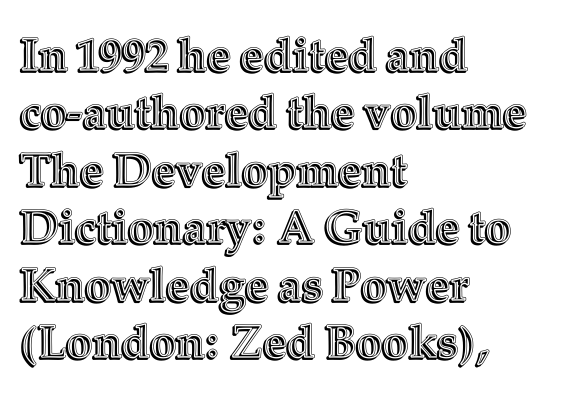
Think of a printed novel: that variable character pitch is what you see here. This rendering leaves character spacing at its baseline value. One-word summary of the alignment: left. Quick note: not italic, upright. Type without underlining. The leading is moderate, giving the passage an even texture.
